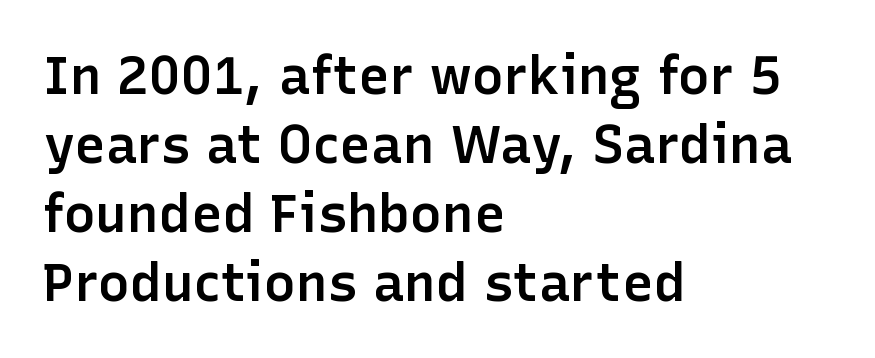
The image shows 53 px semibold sans-serif type, upright; set left-aligned, normal line spacing (1.3x), normal letter spacing, not underlined; low stroke contrast and a medium x-height.
